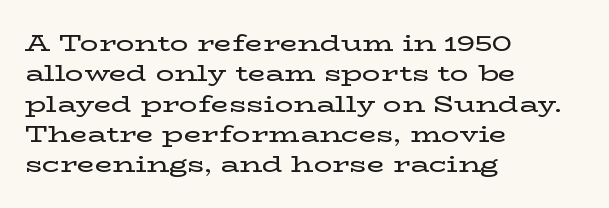
The face used here is rendered with its standard letterfit. These lines are set flush left with a ragged right edge. The glyphs are unaccompanied by any horizontal stroke below them. Normally led — the rows are evenly, conventionally spaced. Do the letters lean? They stand straight.
